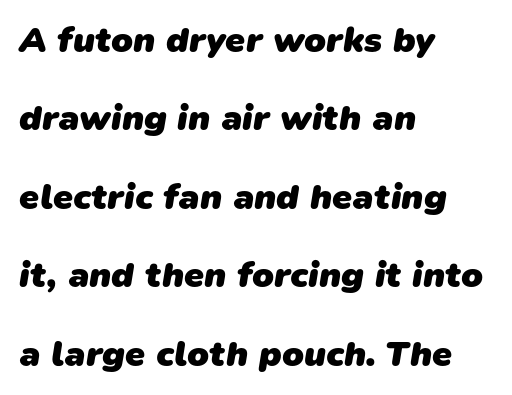
Q: Is the text bold? A: Yes.
Q: Is the typeface a serif or a sans-serif typeface? A: Sans-serif.
Q: Is the text underlined? A: No.
Q: How is the paragraph aligned? A: Left-aligned.
Q: Is the spacing between letters normal or unusually wide? A: Normal.
Q: Is the spacing between lines tight, normal or loose? A: Loose.
Q: Width (condensed, normal, or wide)? A: Normal.
Q: Stroke contrast? A: Low.
Q: x-height? A: Medium.
Q: Monospaced? A: No.
